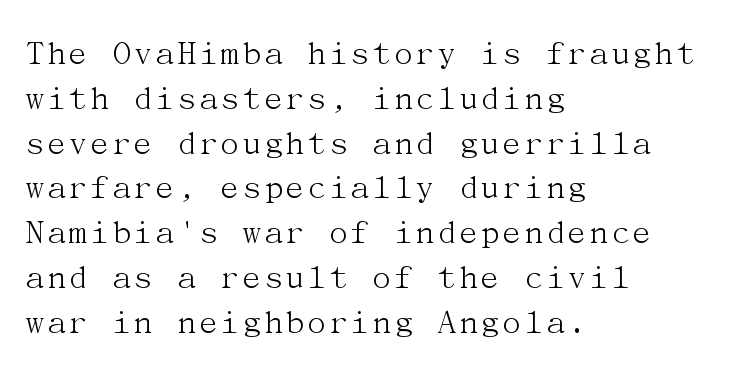
{"serif": "yes", "italic": "no", "bold": "no", "weight": "light", "width": "normal", "stroke_contrast": "medium", "x_height": "medium", "underline": "no", "align": "left", "line_spacing_ratio": 1.21, "letter_spacing": "normal", "letter_spacing_em": 0.0, "glyph_px": 37}
